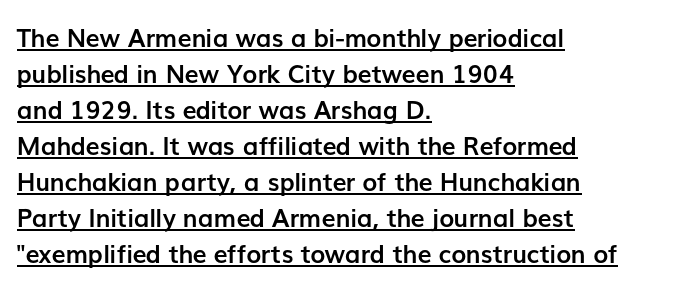
The image shows 25 px bold type, upright; set left-aligned, normal line spacing (1.44x), normal letter spacing, underlined.
